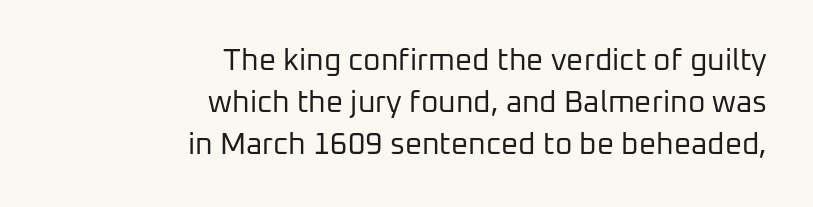
Q: Is the text bold? A: No.
Q: Is the text italic (slanted)? A: No, it is upright.
Q: Is the typeface a serif or a sans-serif typeface? A: Sans-serif.
Q: Is the text underlined? A: No.
Q: How is the paragraph aligned? A: Right-aligned.
Q: Is the spacing between letters normal or unusually wide? A: Normal.
Q: Is the spacing between lines tight, normal or loose? A: Normal.
Q: Width (condensed, normal, or wide)? A: Normal.
Q: Stroke contrast? A: Low.
Q: x-height? A: Medium.
Q: Monospaced? A: No.
